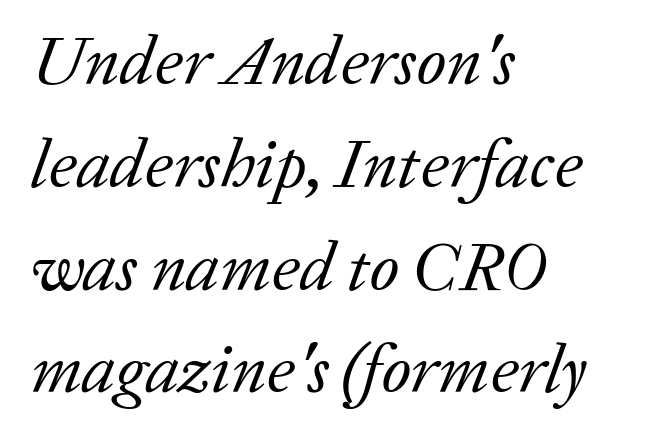
{"serif": "yes", "italic": "yes", "lean": "right", "slant_degrees": 20, "bold": "no", "weight": "regular", "width": "normal", "stroke_contrast": "low", "x_height": "medium", "monospaced": "no", "underline": "no", "align": "left", "line_spacing": "normal", "line_spacing_ratio": 1.49, "letter_spacing": "normal", "letter_spacing_em": 0.0, "glyph_px": 69}
